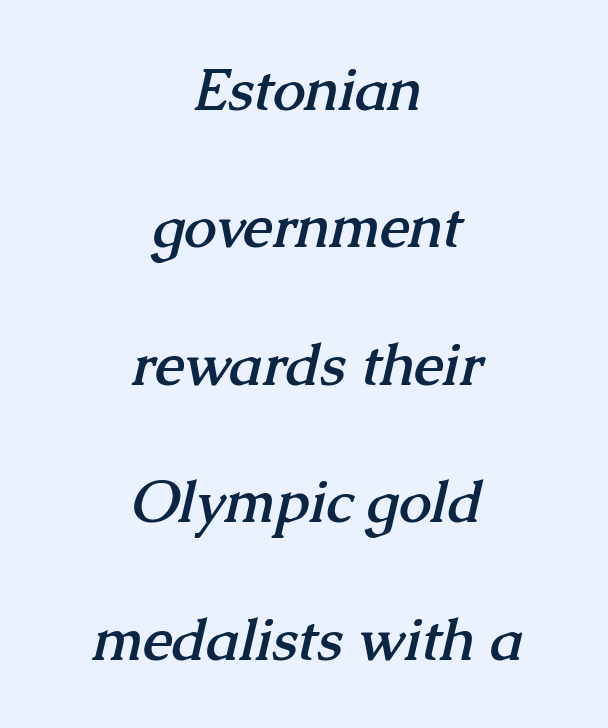
The image shows 58 px semibold serif type; set centered, loose line spacing (2.37x), normal letter spacing, not underlined; medium stroke contrast and a medium x-height.
